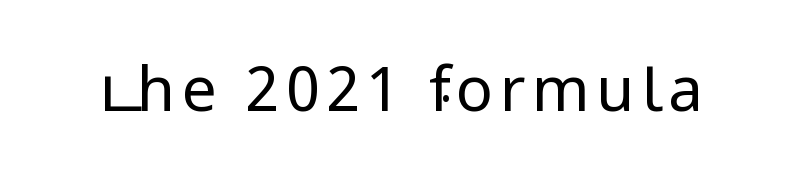
{"serif": "no", "italic": "no", "bold": "no", "weight": "regular", "width": "normal", "stroke_contrast": "low", "x_height": "medium", "monospaced": "no", "underline": "no", "glyph_px": 62}
